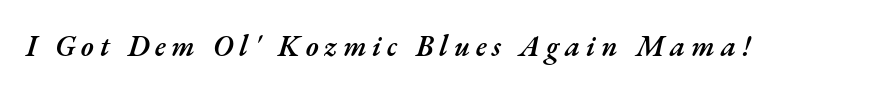
Q: Is the text bold? A: Semi-bold.
Q: Is the text italic (slanted)? A: Yes, it leans right by about 17 degrees.
Q: Is the text underlined? A: No.
Q: Is the spacing between letters normal or unusually wide? A: Unusually wide.
Q: Width (condensed, normal, or wide)? A: Normal.
Q: Stroke contrast? A: Medium.
Q: x-height? A: Small.
Q: Monospaced? A: No.
